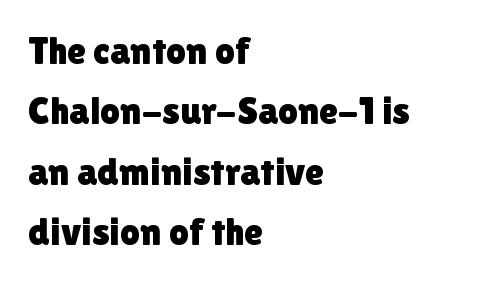
{"serif": "no", "italic": "no", "width": "normal", "x_height": "medium", "monospaced": "no", "underline": "no", "align": "left", "line_spacing": "normal", "line_spacing_ratio": 1.55, "letter_spacing": "normal", "letter_spacing_em": 0.0, "glyph_px": 39}
